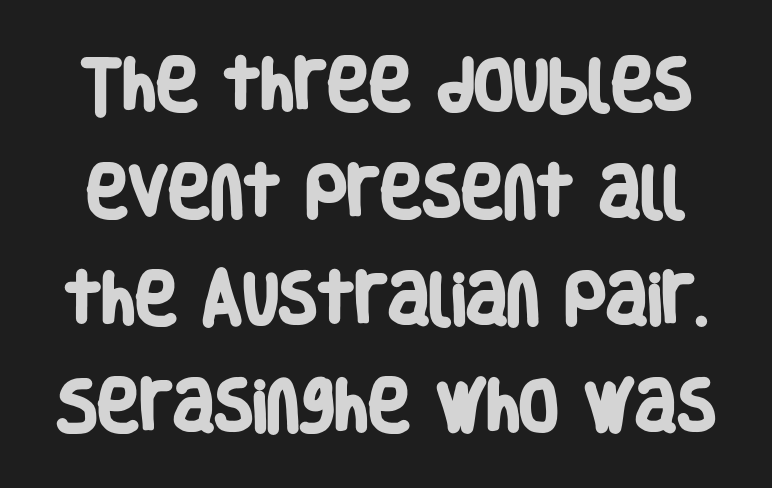
Weight: bold. Think of a printed novel: that variable character pitch is what you see here. Each word holds together tightly as a unit, with standard inter-letter gaps. The string is rendered with underlining switched off. This rendering employs a face without finishing strokes, i.e., a sans-serif.
